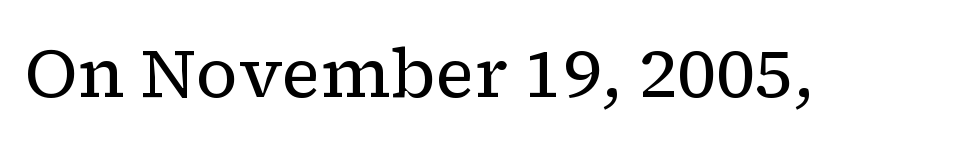
The image shows 69 px regular-weight serif type, upright; set normal letter spacing, not underlined; low stroke contrast and a medium x-height.
